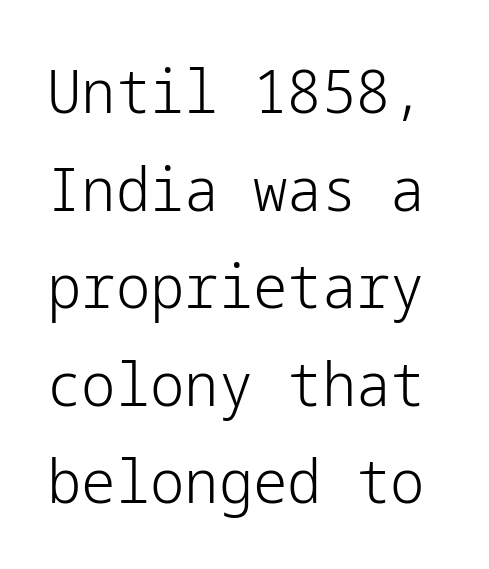
The gaps between neighbouring characters are ordinary and unremarkable. The lines sit at an ordinary, default distance from one another. Check where the strokes stop: nothing finishes them off — pure sans. Tall strokes in this sample are plumb rather than angled. The zone under the glyphs is completely vacant.
